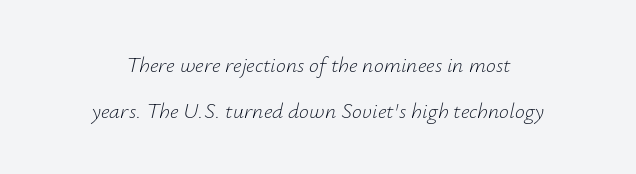
One glance says open: line gaps are wider than usual. Every character sits at an angle, as italics do. The area under the type is left untouched. In CSS terms this would be text-align: center. Counters stay open thanks to moderate or lighter strokes.
